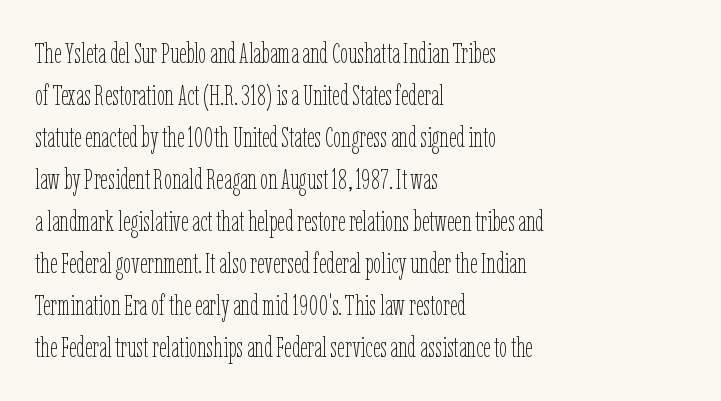
The image shows 29 px thin, condensed type, upright; set left-aligned, normal line spacing (1.45x), normal letter spacing, not underlined; low stroke contrast and a medium x-height.
